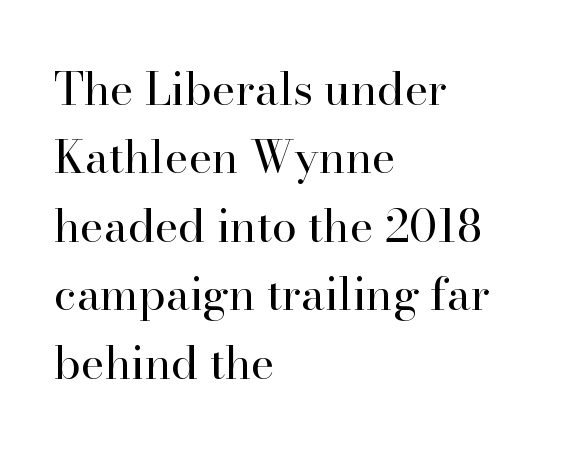
{"serif": "yes", "italic": "no", "bold": "no", "weight": "regular", "width": "normal", "stroke_contrast": "high", "x_height": "small", "monospaced": "no", "underline": "no", "align": "left", "line_spacing": "normal", "line_spacing_ratio": 1.52, "letter_spacing": "normal", "letter_spacing_em": 0.0, "glyph_px": 45}
